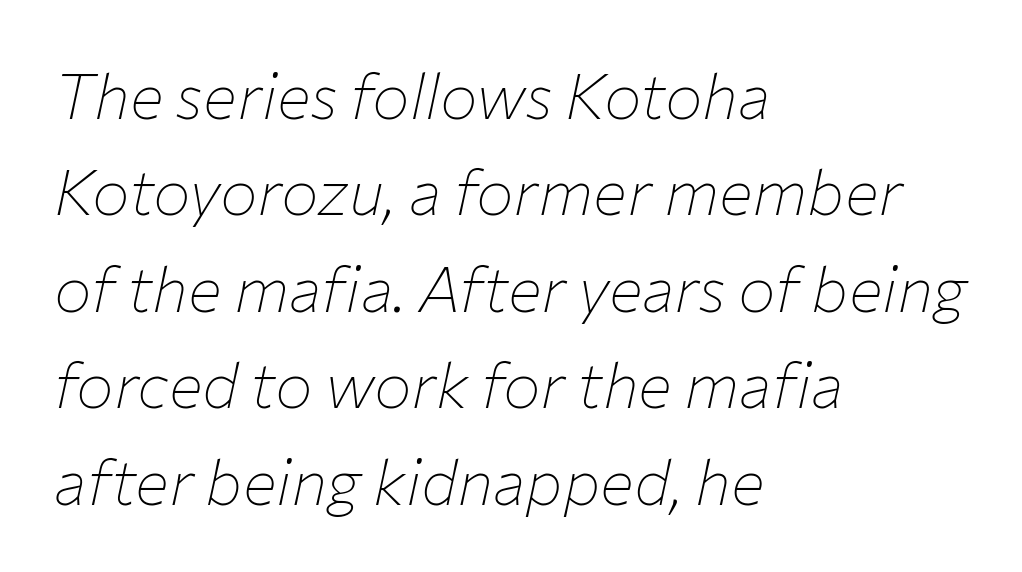
The image shows 63 px thin type, italic (leaning right); set left-aligned, normal line spacing (1.53x), normal letter spacing, not underlined; low stroke contrast and a medium x-height.
